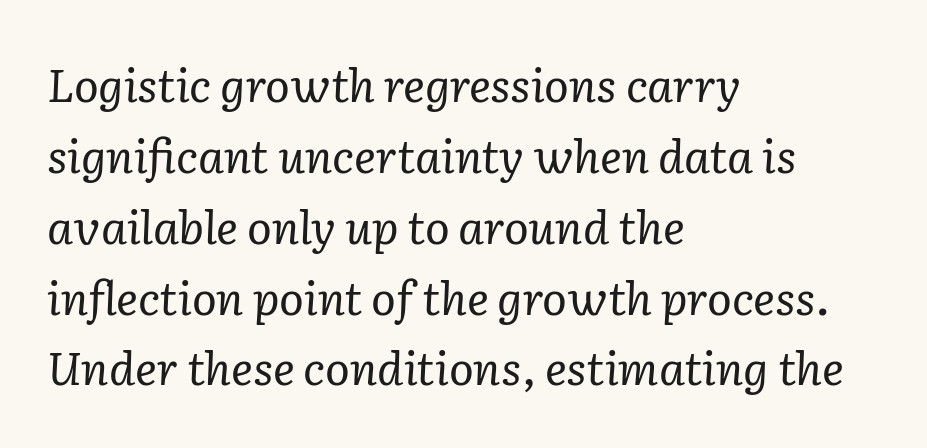
The image shows 46 px regular-weight serif type, italic (leaning right); set left-aligned, normal line spacing (1.54x), normal letter spacing, not underlined; low stroke contrast and a medium x-height.
